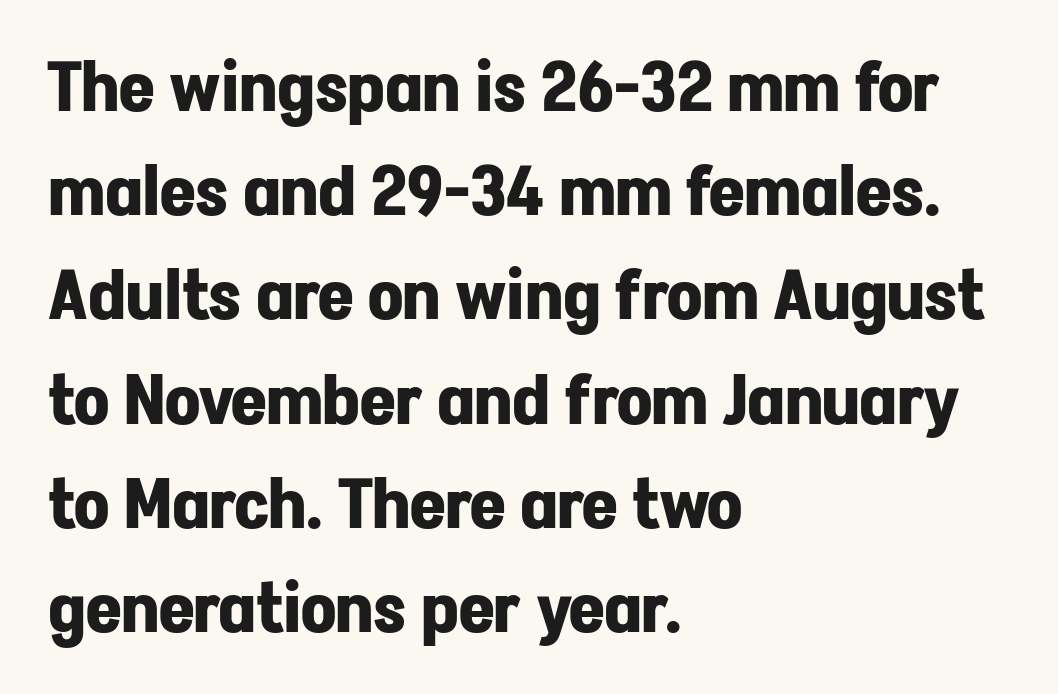
Are there feet on the stems? There aren't — it's a sans. No extra tracking has been applied to these lines. Do the characters align in a grid? No, the font is proportional. The paragraph has a hard left edge and a soft right edge. Beneath every word, the page is bare.
